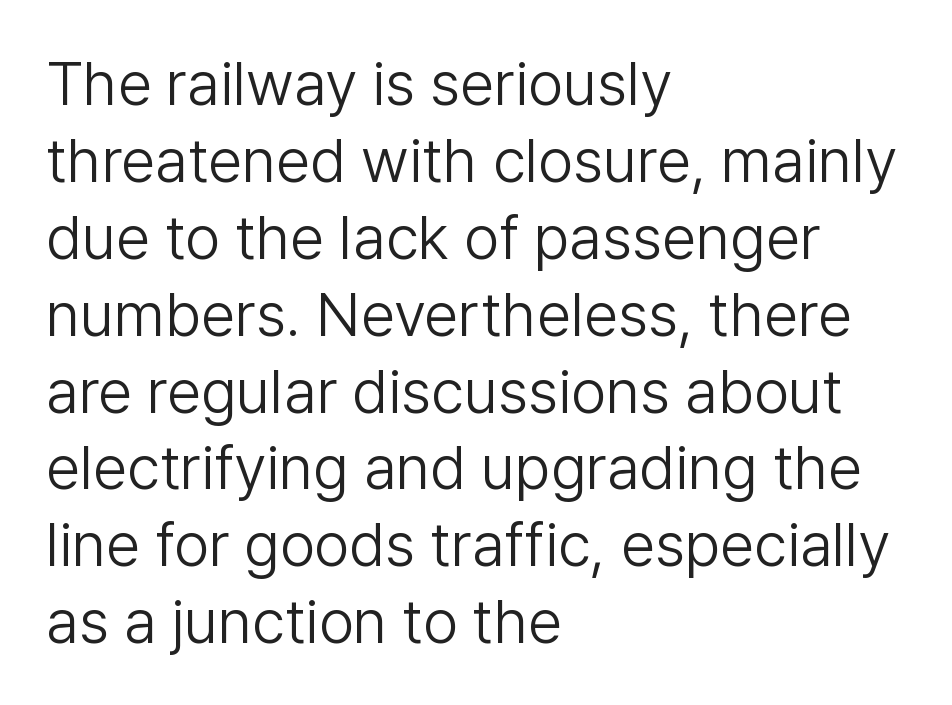
The face used here is proportionally spaced, like ordinary book or web type. Letters have the restrained weight of plain body copy at most. To sum up the face: it is a sans, with no serifs. A classic flush-left, rag-right setting is used for this passage. Decoration check: the copy has no underline. Each word holds together tightly as a unit, with standard inter-letter gaps.
